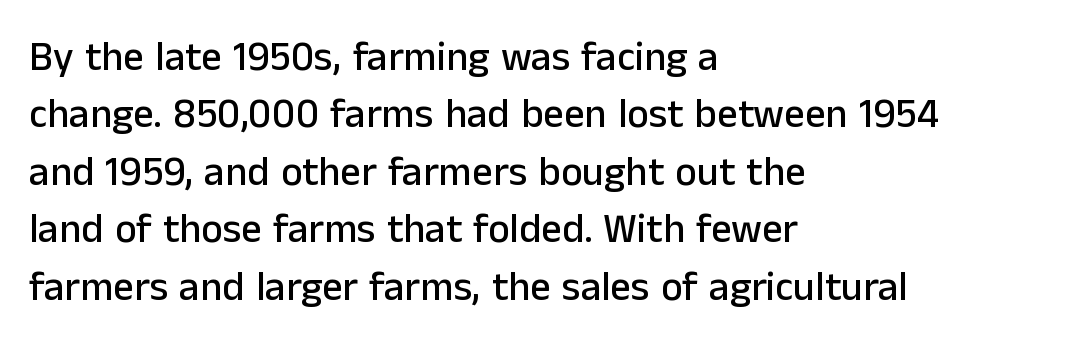
Q: Is the text italic (slanted)? A: No, it is upright.
Q: Is the typeface a serif or a sans-serif typeface? A: Sans-serif.
Q: Is the text underlined? A: No.
Q: How is the paragraph aligned? A: Left-aligned.
Q: Is the spacing between letters normal or unusually wide? A: Normal.
Q: Is the spacing between lines tight, normal or loose? A: Normal.
Q: Width (condensed, normal, or wide)? A: Normal.
Q: Stroke contrast? A: Low.
Q: x-height? A: Medium.
Q: Monospaced? A: No.
